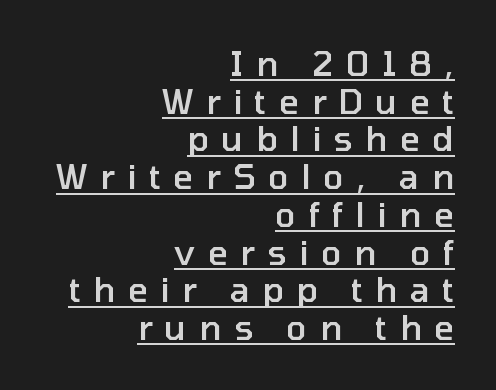
{"serif": "no", "italic": "no", "bold": "semi", "weight": "semibold", "width": "normal", "stroke_contrast": "low", "x_height": "medium", "monospaced": "no", "underline": "yes", "align": "right", "line_spacing": "tight", "line_spacing_ratio": 1.11, "letter_spacing": "wide", "letter_spacing_em": 0.37, "glyph_px": 34}
